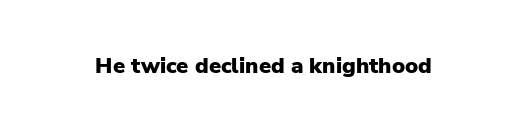
Q: Is the text bold? A: Yes.
Q: Is the text italic (slanted)? A: No, it is upright.
Q: Is the text underlined? A: No.
Q: Is the spacing between letters normal or unusually wide? A: Normal.
